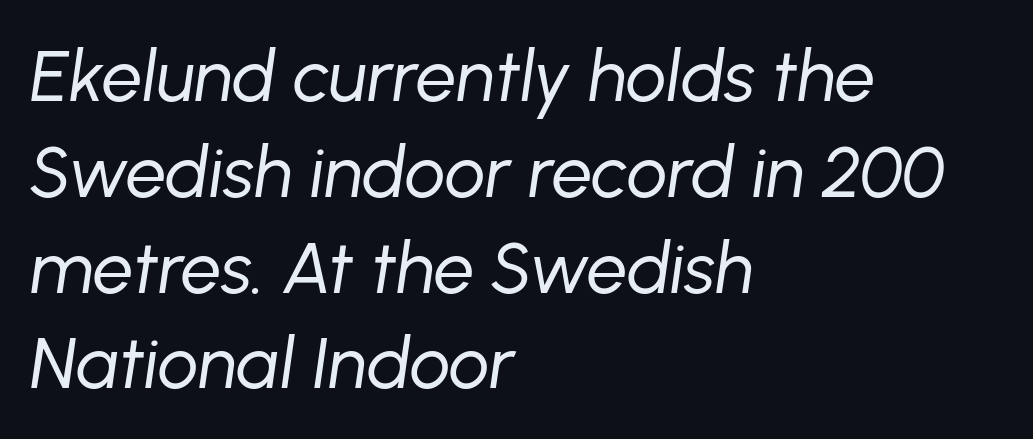
{"italic": "yes", "lean": "right", "slant_degrees": 8, "bold": "no", "weight": "regular", "width": "normal", "stroke_contrast": "low", "x_height": "medium", "monospaced": "no", "underline": "no", "align": "left", "line_spacing": "normal", "line_spacing_ratio": 1.33, "letter_spacing": "normal", "letter_spacing_em": 0.0, "glyph_px": 72}
